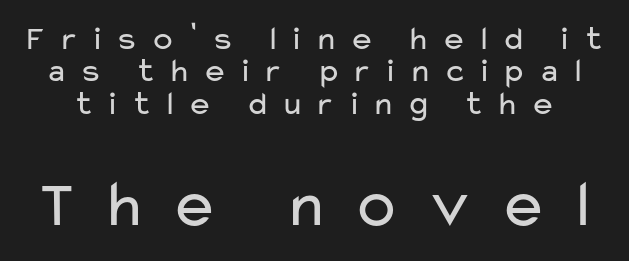
Just letters on the line, the space beneath them empty. The weight would be labelled regular, book, light, or lighter still. Students, observe: this is what under-led, compact text looks like. A roman cut, with each character standing at attention. This sample has the flowing, uneven cadence of proportional lettering. The text was rendered using a sans face with plain stroke endings.
